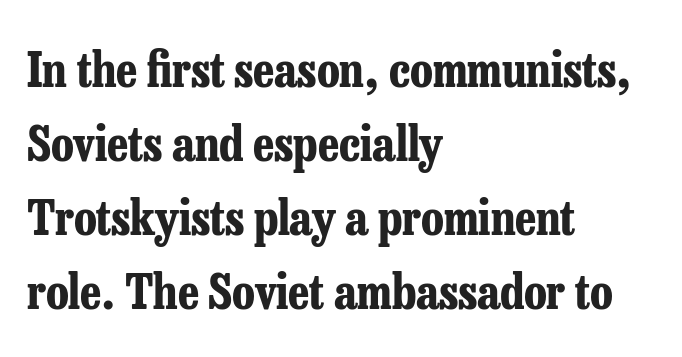
The rendering uses a bold face; every stroke is thick and dark. Typeset ragged right — the left edge is the straight one. The glyphs in this specimen are seriffed. If you measured baseline to baseline, you'd find a middling distance. Unmarked baselines from the first word to the last.
